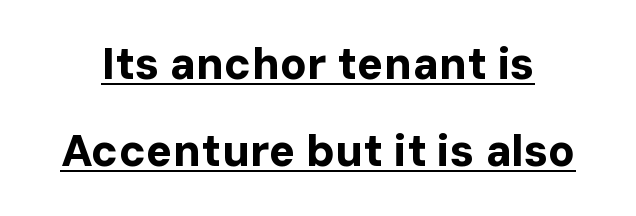
Q: Is the text bold? A: Yes.
Q: Is the text italic (slanted)? A: No, it is upright.
Q: Is the typeface a serif or a sans-serif typeface? A: Sans-serif.
Q: Is the text underlined? A: Yes.
Q: Is the spacing between letters normal or unusually wide? A: Normal.
Q: Is the spacing between lines tight, normal or loose? A: Loose.
Q: Width (condensed, normal, or wide)? A: Normal.
Q: Stroke contrast? A: Low.
Q: x-height? A: Medium.
Q: Monospaced? A: No.
